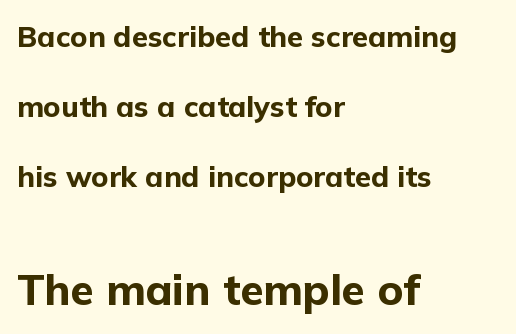
{"serif": "no", "italic": "no", "bold": "yes", "weight": "bold", "width": "normal", "stroke_contrast": "low", "x_height": "medium", "monospaced": "no", "underline": "no", "align": "left", "line_spacing": "loose", "line_spacing_ratio": 2.41, "letter_spacing": "normal", "letter_spacing_em": 0.0, "larger_block": "second", "size_ratio": 1.48, "glyph_px": 43}
